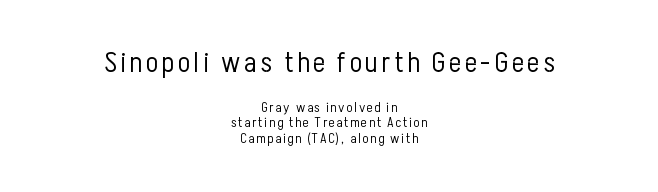
A typesetter would call this proportional, since set widths differ per character. No letter is thick-stroked: the sample isn't bold. Students, observe: this is what under-led, compact text looks like. These lines are centered, leaving both edges ragged.
